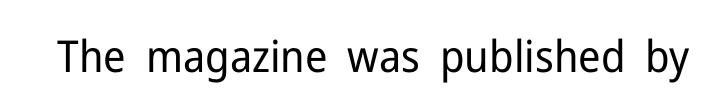
A roman cut, with each character standing at attention. Spacing between characters is what you'd get straight out of the box. A typesetter would call this proportional, since set widths differ per character. Check where the strokes stop: nothing finishes them off — pure sans.
